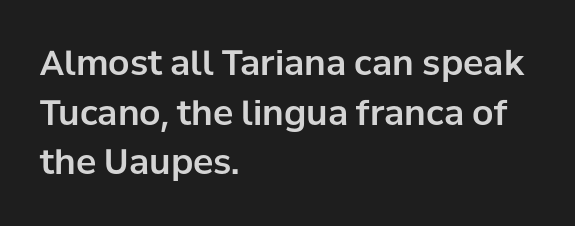
The image shows 34 px sans-serif type, upright; set left-aligned, normal line spacing (1.46x), normal letter spacing, not underlined; low stroke contrast and a medium x-height.
